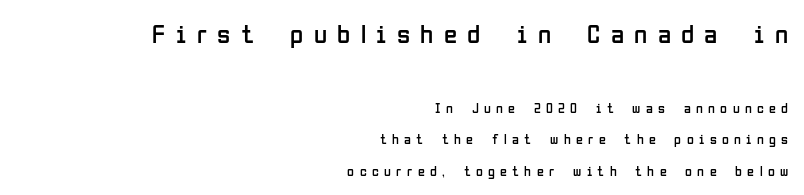
Q: Is the text bold? A: No.
Q: Is the text italic (slanted)? A: No, it is upright.
Q: Is the text underlined? A: No.
Q: How is the paragraph aligned? A: Right-aligned.
Q: Is the spacing between letters normal or unusually wide? A: Unusually wide.
Q: Is the spacing between lines tight, normal or loose? A: Loose.
Q: Which block of text is set in a larger size, the first (top) or the second (bottom)? A: The first (top) one.
